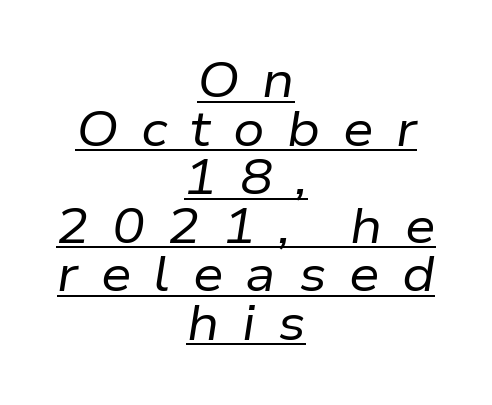
Q: Is the text bold? A: No.
Q: Is the text italic (slanted)? A: Yes, it leans right by about 9 degrees.
Q: Is the text underlined? A: Yes.
Q: How is the paragraph aligned? A: Centered.
Q: Is the spacing between letters normal or unusually wide? A: Unusually wide.
Q: Is the spacing between lines tight, normal or loose? A: Tight.
Q: Width (condensed, normal, or wide)? A: Normal.
Q: Stroke contrast? A: Low.
Q: x-height? A: Medium.
Q: Monospaced? A: No.
